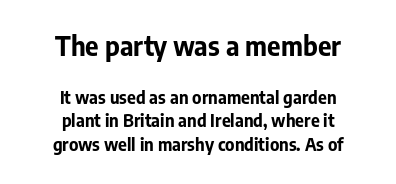
The image shows 26 px bold type, upright; set centered, normal line spacing (1.38x), normal letter spacing, not underlined; the first (top) block is 1.53x larger.
